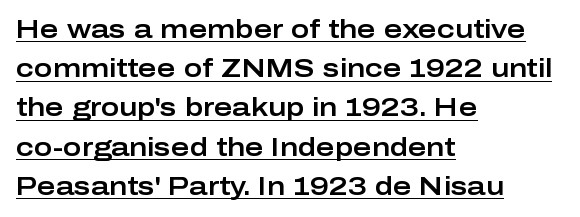
The image shows 25 px text type, upright; set left-aligned, normal line spacing (1.57x), normal letter spacing, underlined.
